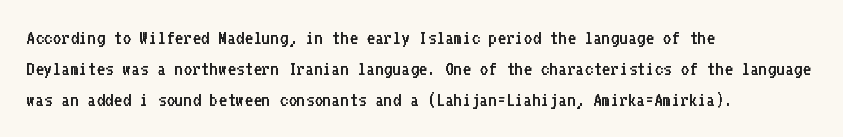
No chunkiness to these letters — they're not bold. The area under the type is left untouched. This rendering uses left alignment, leaving the right contour irregular. The font's upright variant was chosen for this text. Compared with typical body copy, the letter spacing here is the same.
